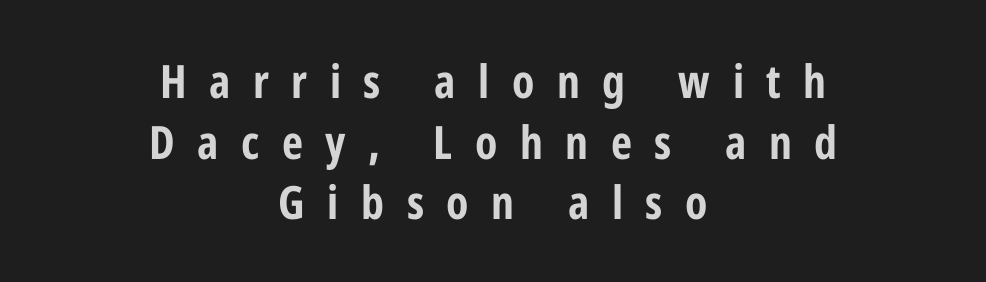
Q: Is the text bold? A: Yes.
Q: Is the text italic (slanted)? A: No, it is upright.
Q: Is the typeface a serif or a sans-serif typeface? A: Sans-serif.
Q: Is the text underlined? A: No.
Q: How is the paragraph aligned? A: Centered.
Q: Is the spacing between letters normal or unusually wide? A: Unusually wide.
Q: Is the spacing between lines tight, normal or loose? A: Normal.
Q: Width (condensed, normal, or wide)? A: Condensed.
Q: Stroke contrast? A: Low.
Q: x-height? A: Medium.
Q: Monospaced? A: No.
